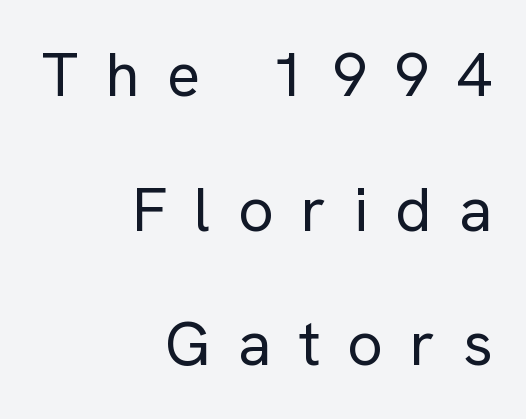
The image shows 62 px regular-weight sans-serif type, upright; set right-aligned, loose line spacing (2.17x), unusually wide letter spacing (+0.44 em), not underlined; low stroke contrast and a medium x-height.
